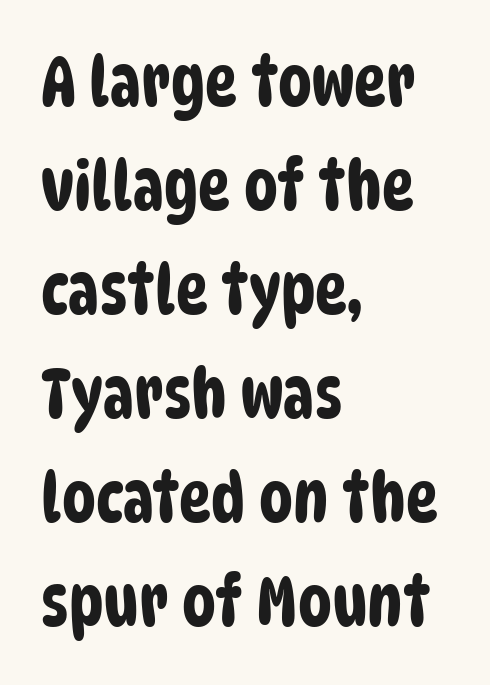
The image shows 68 px condensed sans-serif type; set left-aligned, normal line spacing (1.53x), normal letter spacing, not underlined; low stroke contrast and a large x-height.
